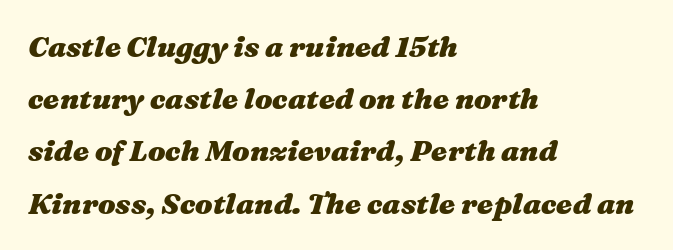
Q: Is the text bold? A: Yes.
Q: Is the text italic (slanted)? A: Yes, it leans right by about 16 degrees.
Q: Is the text underlined? A: No.
Q: How is the paragraph aligned? A: Left-aligned.
Q: Is the spacing between letters normal or unusually wide? A: Normal.
Q: Width (condensed, normal, or wide)? A: Wide.
Q: Stroke contrast? A: Medium.
Q: x-height? A: Medium.
Q: Monospaced? A: No.
